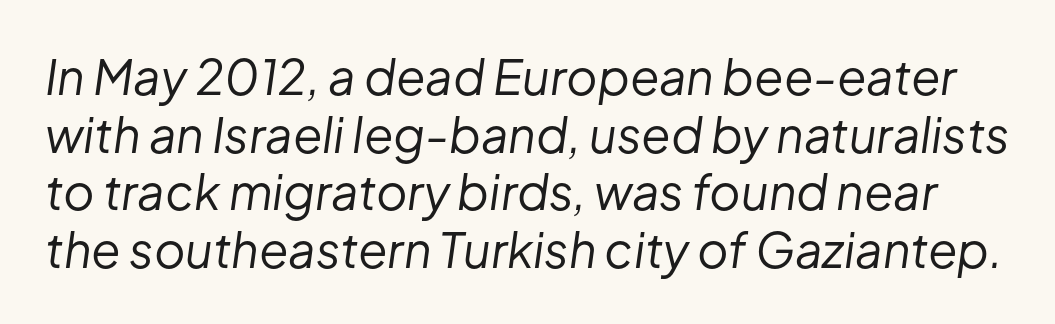
Q: Is the text bold? A: No.
Q: Is the text italic (slanted)? A: Yes, it leans right by about 8 degrees.
Q: Is the text underlined? A: No.
Q: Is the spacing between letters normal or unusually wide? A: Normal.
Q: Width (condensed, normal, or wide)? A: Normal.
Q: Stroke contrast? A: Low.
Q: x-height? A: Medium.
Q: Monospaced? A: No.
